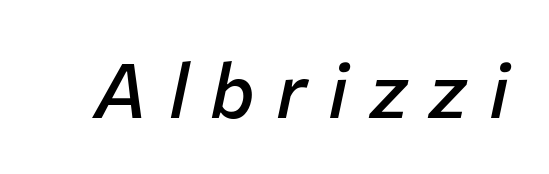
{"italic": "yes", "lean": "right", "slant_degrees": 12, "bold": "semi", "weight": "semibold", "width": "normal", "stroke_contrast": "low", "x_height": "medium", "monospaced": "no", "underline": "no", "letter_spacing": "wide", "letter_spacing_em": 0.28, "glyph_px": 76}
